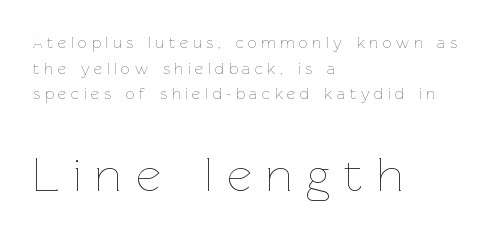
{"italic": "no", "bold": "no", "weight": "thin", "width": "normal", "stroke_contrast": "low", "x_height": "medium", "monospaced": "no", "underline": "no", "align": "left", "line_spacing": "normal", "line_spacing_ratio": 1.6, "letter_spacing": "wide", "letter_spacing_em": 0.29, "larger_block": "second", "size_ratio": 3.0, "glyph_px": 48}
